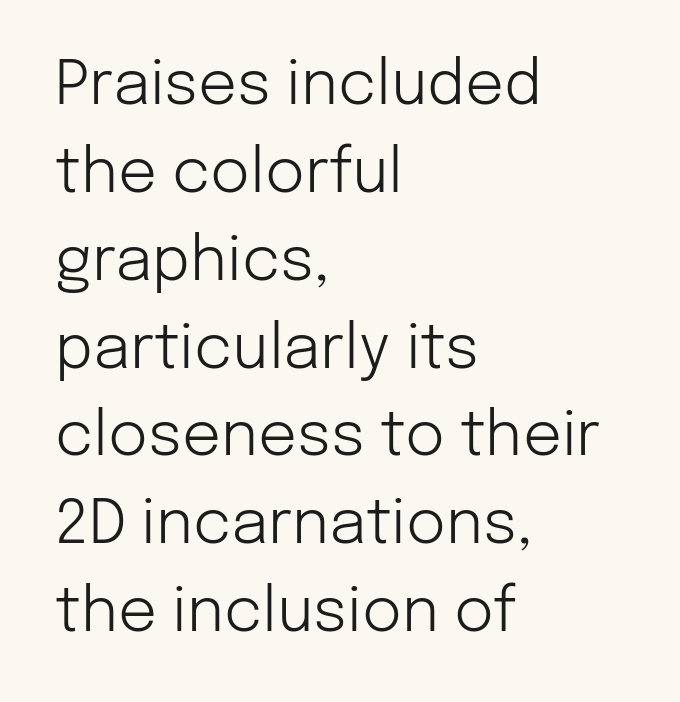
Q: Is the text bold? A: No.
Q: Is the text italic (slanted)? A: No, it is upright.
Q: Is the typeface a serif or a sans-serif typeface? A: Sans-serif.
Q: Is the text underlined? A: No.
Q: How is the paragraph aligned? A: Left-aligned.
Q: Is the spacing between letters normal or unusually wide? A: Normal.
Q: Is the spacing between lines tight, normal or loose? A: Normal.
Q: Width (condensed, normal, or wide)? A: Normal.
Q: Stroke contrast? A: Low.
Q: x-height? A: Medium.
Q: Monospaced? A: No.
